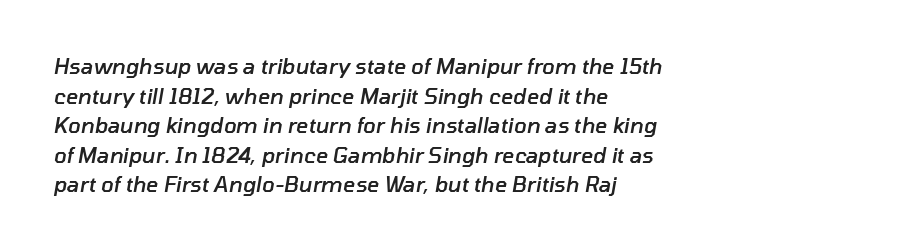
{"italic": "yes", "lean": "right", "slant_degrees": 10, "bold": "semi", "underline": "no", "align": "left", "line_spacing": "normal", "line_spacing_ratio": 1.41, "letter_spacing": "normal", "letter_spacing_em": 0.0, "glyph_px": 21}
